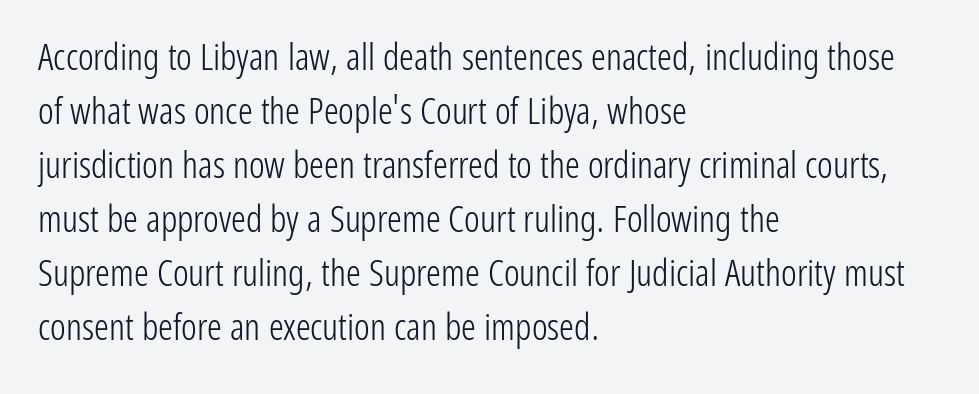
{"serif": "no", "italic": "no", "bold": "no", "weight": "light", "width": "condensed", "stroke_contrast": "low", "x_height": "medium", "monospaced": "no", "underline": "no", "align": "left", "line_spacing": "normal", "line_spacing_ratio": 1.46, "letter_spacing": "normal", "letter_spacing_em": 0.0, "glyph_px": 37}
